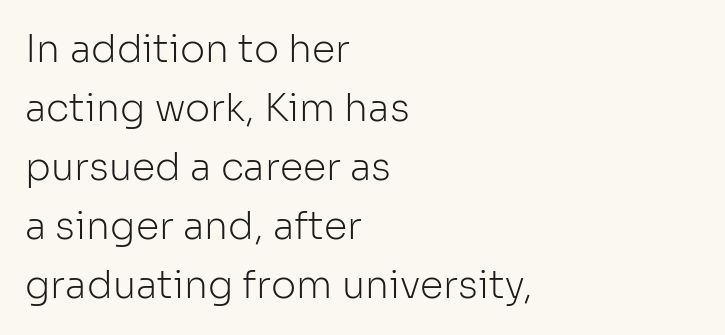
Q: Is the text bold? A: No.
Q: Is the text italic (slanted)? A: No, it is upright.
Q: Is the typeface a serif or a sans-serif typeface? A: Sans-serif.
Q: Is the text underlined? A: No.
Q: How is the paragraph aligned? A: Left-aligned.
Q: Is the spacing between letters normal or unusually wide? A: Normal.
Q: Is the spacing between lines tight, normal or loose? A: Normal.
Q: Width (condensed, normal, or wide)? A: Normal.
Q: Stroke contrast? A: Low.
Q: x-height? A: Medium.
Q: Monospaced? A: No.
